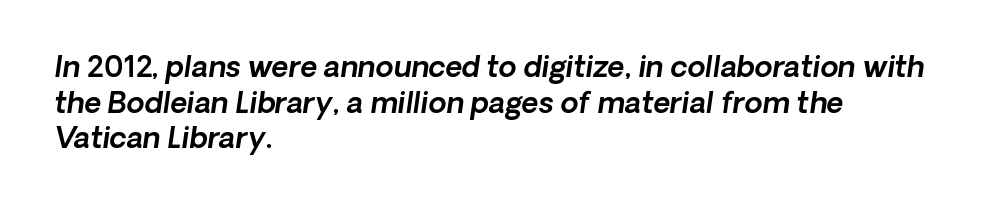
Q: Is the typeface a serif or a sans-serif typeface? A: Sans-serif.
Q: Is the text underlined? A: No.
Q: How is the paragraph aligned? A: Left-aligned.
Q: Is the spacing between letters normal or unusually wide? A: Normal.
Q: Width (condensed, normal, or wide)? A: Normal.
Q: x-height? A: Medium.
Q: Monospaced? A: No.
